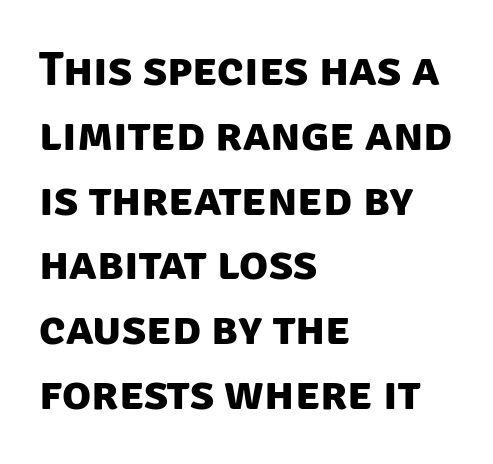
Does the type have serifs? No, each stem ends abruptly. A normal amount of white space separates one row of letters from the next. The passage shown is typed in a proportional face where columns would drift. Anything drawn beneath the words? Only blank space. Heavy-handed strokes throughout: this text is bold. Nobody touched the tracking dial on this one.
